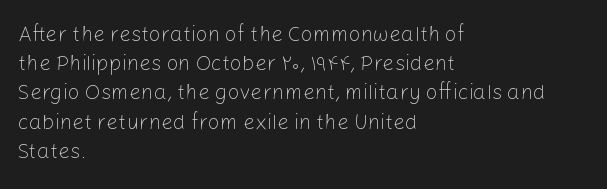
Tracking here is standard; glyphs follow each other at the usual distance. Heft: none added — not bold. These lines are set flush left with a ragged right edge. The letters stand straight up with perfectly vertical stems. Has an underline been added? It has not.
